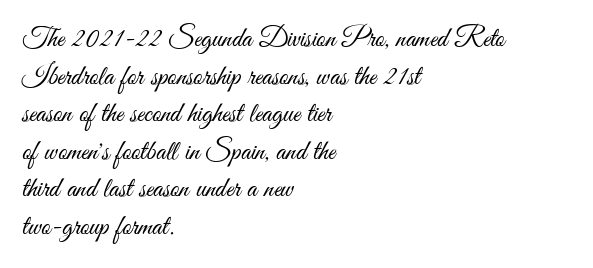
Letters have the restrained weight of plain body copy at most. Looks like regular typesetting: each glyph gets only the width it needs. Notice how the passage keeps a crisp vertical edge on the left only. This sample uses plain, unmodified letter spacing. Rule under the text: the space is simply empty.
